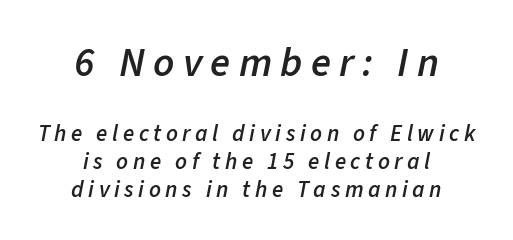
Posture: slanted. A bare baseline throughout the passage. The passage shown is typed in a proportional face where columns would drift. Compare the two chunks: the upper has the greater cap height.
